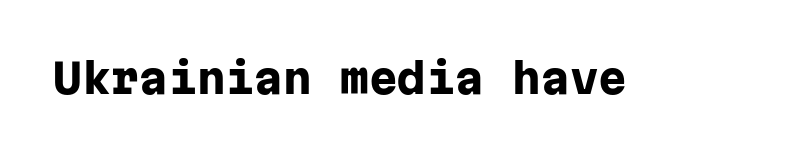
The image shows 41 px heavy sans-serif type, upright, monospaced; set normal letter spacing, not underlined; low stroke contrast and a medium x-height.
